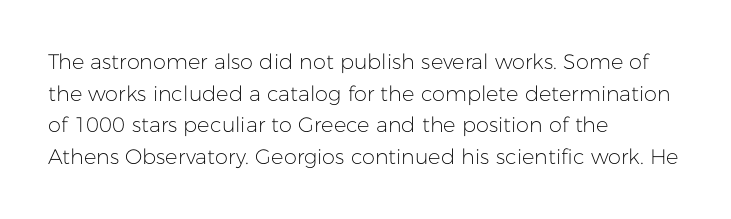
Q: Is the text bold? A: No.
Q: Is the text italic (slanted)? A: No, it is upright.
Q: Is the text underlined? A: No.
Q: How is the paragraph aligned? A: Left-aligned.
Q: Is the spacing between letters normal or unusually wide? A: Normal.
Q: Is the spacing between lines tight, normal or loose? A: Normal.
